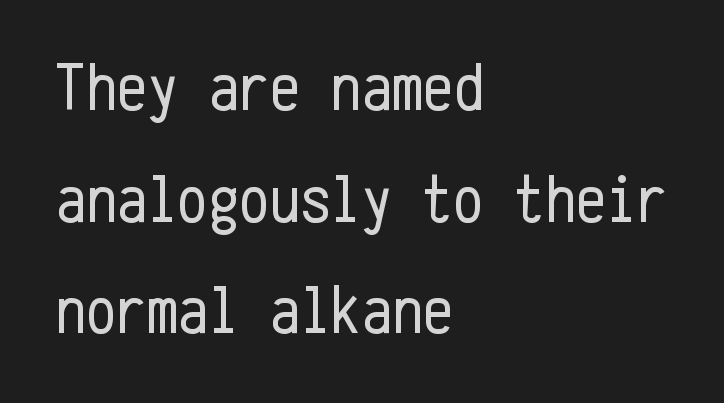
The image shows 68 px regular-weight, condensed sans-serif type, upright, monospaced; set left-aligned, normal line spacing (1.64x), normal letter spacing, not underlined; low stroke contrast and a medium x-height.
